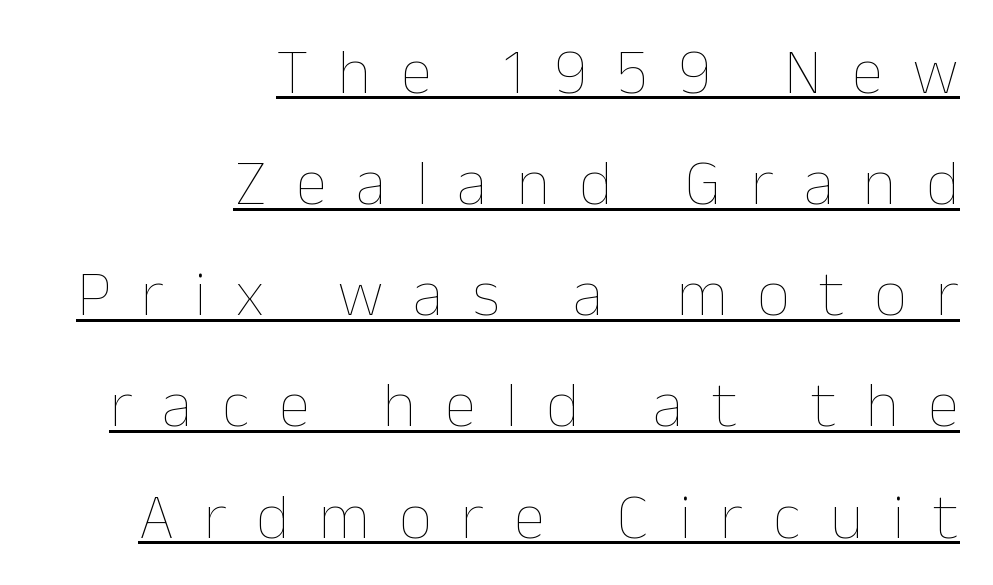
This sample uses an upright cut, with every glyph sitting square on the baseline. Heft: none added — not bold. How are the letters spaced? Widely, with obvious added tracking. The face used here is proportionally spaced, like ordinary book or web type. Has an underline been added? It has.
